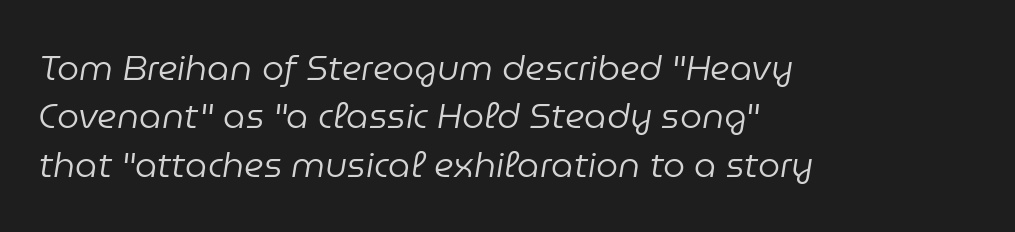
Q: Is the text bold? A: No.
Q: Is the text italic (slanted)? A: Yes, it leans right by about 9 degrees.
Q: Is the text underlined? A: No.
Q: How is the paragraph aligned? A: Left-aligned.
Q: Is the spacing between letters normal or unusually wide? A: Normal.
Q: Is the spacing between lines tight, normal or loose? A: Normal.
Q: Width (condensed, normal, or wide)? A: Normal.
Q: Stroke contrast? A: Low.
Q: x-height? A: Medium.
Q: Monospaced? A: No.
